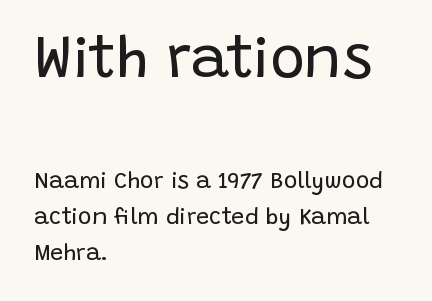
Q: Is the text bold? A: No.
Q: Is the text italic (slanted)? A: No, it is upright.
Q: Is the typeface a serif or a sans-serif typeface? A: Sans-serif.
Q: Is the text underlined? A: No.
Q: How is the paragraph aligned? A: Left-aligned.
Q: Is the spacing between letters normal or unusually wide? A: Normal.
Q: Is the spacing between lines tight, normal or loose? A: Normal.
Q: Which block of text is set in a larger size, the first (top) or the second (bottom)? A: The first (top) one.
Q: Width (condensed, normal, or wide)? A: Normal.
Q: Stroke contrast? A: Low.
Q: x-height? A: Large.
Q: Monospaced? A: No.
